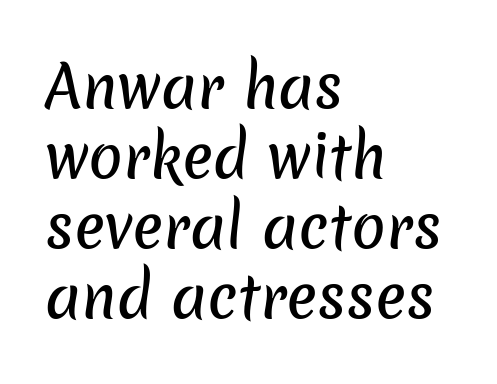
{"serif": "no", "width": "normal", "stroke_contrast": "low", "x_height": "medium", "monospaced": "no", "underline": "no", "align": "left", "line_spacing_ratio": 1.23, "letter_spacing": "normal", "letter_spacing_em": 0.0, "glyph_px": 57}
